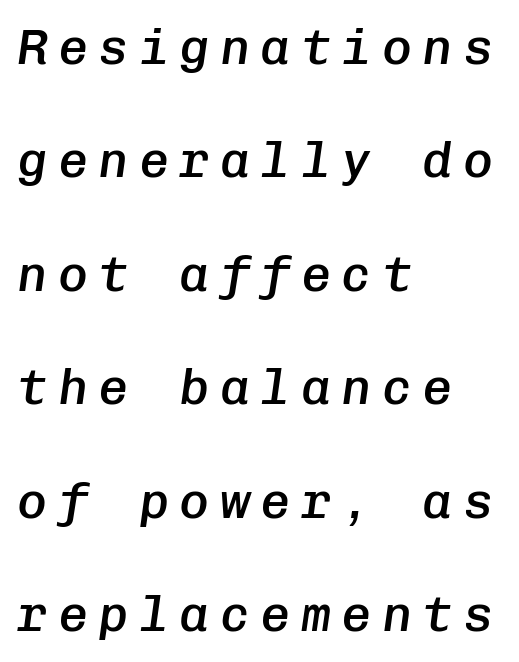
Q: Is the text bold? A: Semi-bold.
Q: Is the text italic (slanted)? A: Yes, it leans right by about 8 degrees.
Q: Is the text underlined? A: No.
Q: How is the paragraph aligned? A: Left-aligned.
Q: Is the spacing between letters normal or unusually wide? A: Unusually wide.
Q: Is the spacing between lines tight, normal or loose? A: Loose.
Q: Width (condensed, normal, or wide)? A: Normal.
Q: Stroke contrast? A: Low.
Q: x-height? A: Medium.
Q: Monospaced? A: Yes.
